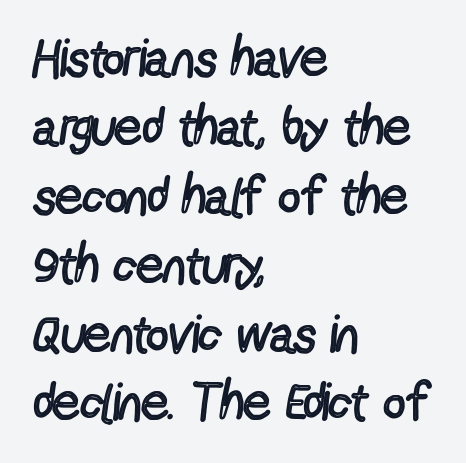
Observe the ordinary spacing: letters are neighbours, not strangers. I'd call this a sans setting — the letters go barefoot. Underline: absent. The block of text has a typical density, with ordinary space between rows.
